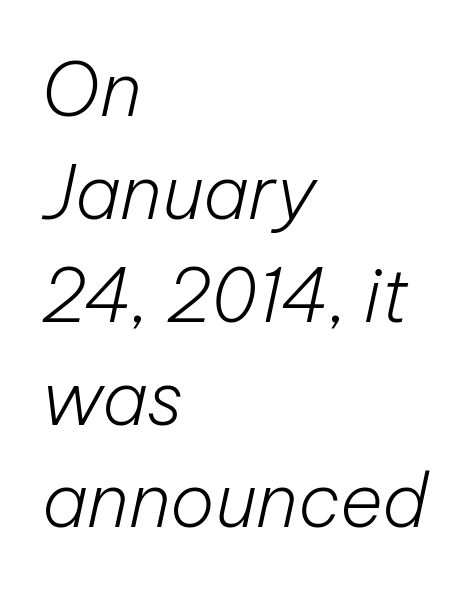
One-word summary of the alignment: left. Only glyphs here, with clear space below each row. Varying glyph widths throughout — classic text-font behaviour. Weight: not bold — regular or lighter. These lines keep a tight, regular rhythm from letter to letter.
